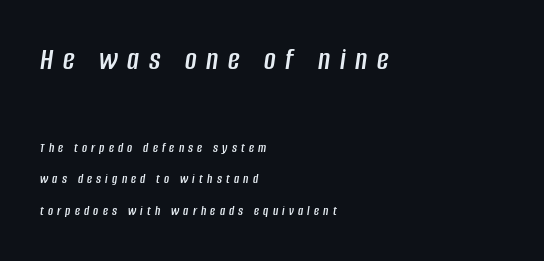
{"italic": "yes", "lean": "right", "slant_degrees": 8, "width": "condensed", "stroke_contrast": "low", "x_height": "large", "monospaced": "no", "underline": "no", "align": "left", "line_spacing": "loose", "line_spacing_ratio": 2.28, "letter_spacing": "wide", "letter_spacing_em": 0.3, "larger_block": "first", "size_ratio": 2.29, "glyph_px": 32}
